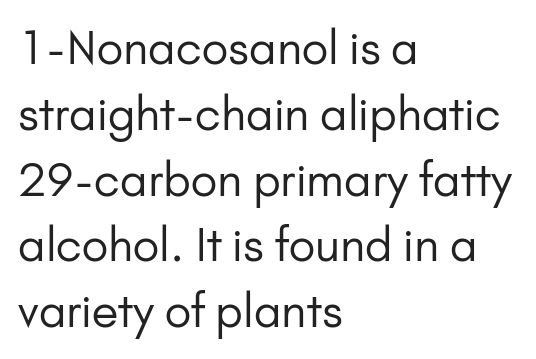
{"serif": "no", "italic": "no", "bold": "no", "weight": "regular", "width": "normal", "stroke_contrast": "low", "x_height": "small", "monospaced": "no", "underline": "no", "align": "left", "line_spacing": "normal", "line_spacing_ratio": 1.43, "letter_spacing": "normal", "letter_spacing_em": 0.0, "glyph_px": 46}
